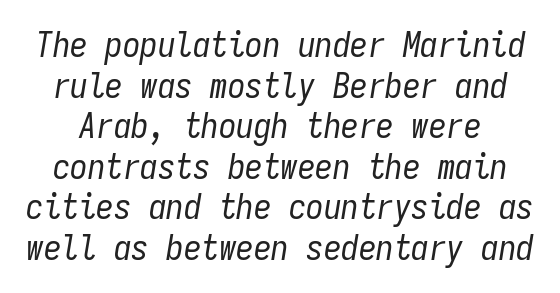
Monospaced: the letters line up in strict vertical columns. No word sits above an underline. Posture: slanted. The face used here is rendered with its standard letterfit. Weight: in the light-to-regular range.
